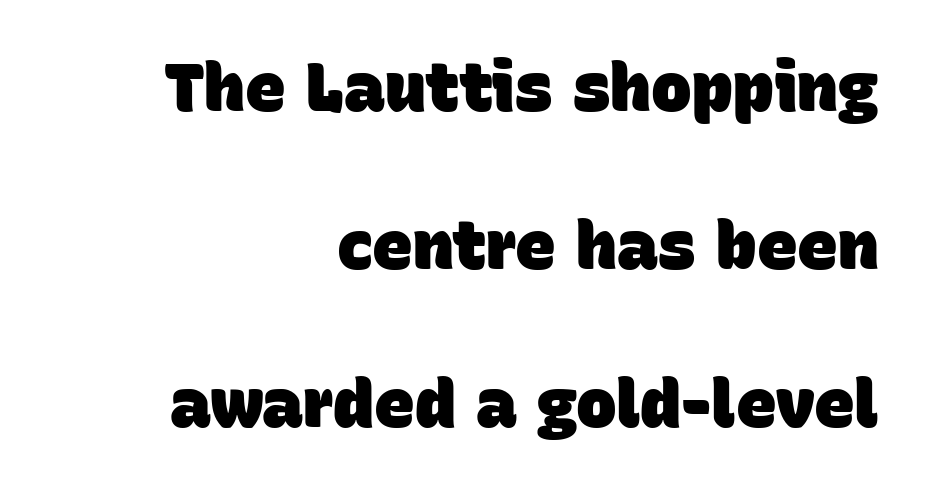
Q: Is the text bold? A: Yes.
Q: Is the typeface a serif or a sans-serif typeface? A: Sans-serif.
Q: Is the text underlined? A: No.
Q: How is the paragraph aligned? A: Right-aligned.
Q: Is the spacing between letters normal or unusually wide? A: Normal.
Q: Is the spacing between lines tight, normal or loose? A: Loose.
Q: Width (condensed, normal, or wide)? A: Normal.
Q: Stroke contrast? A: Low.
Q: x-height? A: Large.
Q: Monospaced? A: No.
